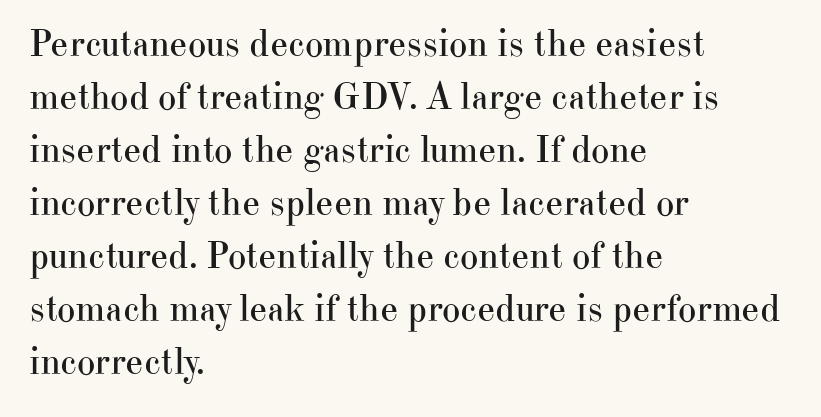
{"serif": "yes", "italic": "no", "bold": "no", "weight": "regular", "width": "normal", "stroke_contrast": "high", "x_height": "small", "monospaced": "no", "underline": "no", "align": "left", "line_spacing": "normal", "line_spacing_ratio": 1.36, "letter_spacing": "normal", "letter_spacing_em": 0.0, "glyph_px": 39}
